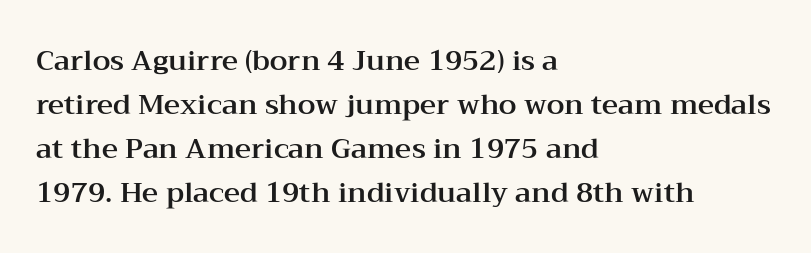
{"serif": "yes", "italic": "no", "width": "wide", "stroke_contrast": "medium", "x_height": "medium", "monospaced": "no", "underline": "no", "align": "left", "line_spacing": "normal", "line_spacing_ratio": 1.57, "letter_spacing": "normal", "letter_spacing_em": 0.0, "glyph_px": 28}
